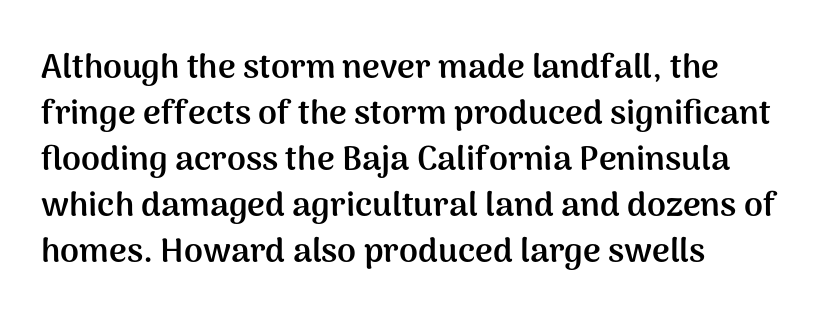
Notice how the stems are strictly vertical — no italics here. The gaps between neighbouring characters are ordinary and unremarkable. As a designer I'd log this as weight 700, bold. In terms of leading, this rendering sits right in the middle. Anything drawn beneath the words? Only blank space.
